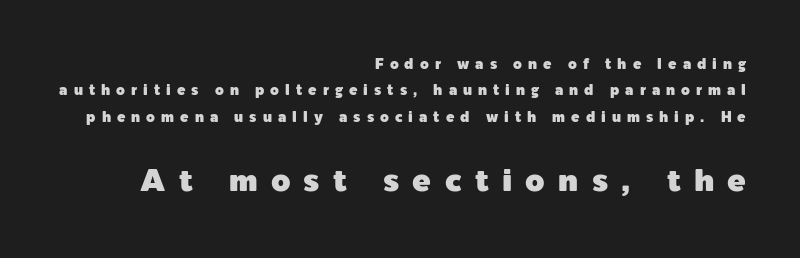
Q: Is the text italic (slanted)? A: No, it is upright.
Q: Is the typeface a serif or a sans-serif typeface? A: Sans-serif.
Q: Is the text underlined? A: No.
Q: How is the paragraph aligned? A: Right-aligned.
Q: Is the spacing between letters normal or unusually wide? A: Unusually wide.
Q: Which block of text is set in a larger size, the first (top) or the second (bottom)? A: The second (bottom) one.
Q: Width (condensed, normal, or wide)? A: Normal.
Q: x-height? A: Medium.
Q: Monospaced? A: No.
